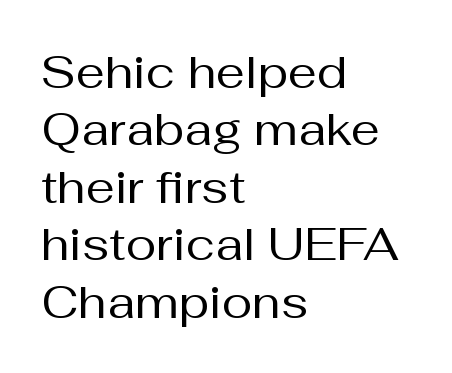
The image shows 46 px regular-weight sans-serif type, upright; set left-aligned, normal line spacing (1.25x), normal letter spacing, not underlined; medium stroke contrast and a medium x-height.
